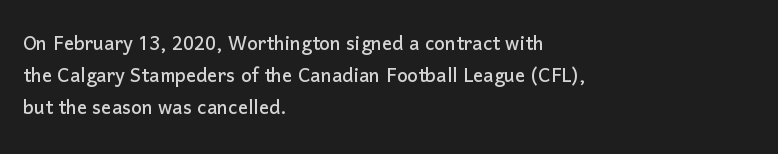
The image shows 25 px text type, upright; set left-aligned, normal line spacing (1.28x), normal letter spacing, not underlined.
